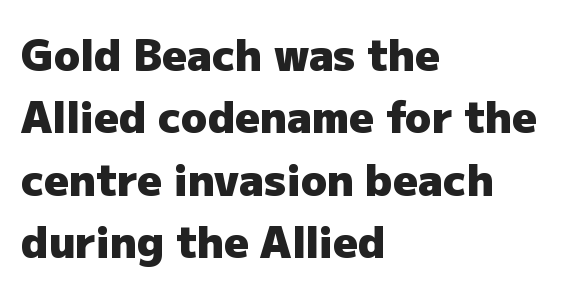
Spacing verdict: proportional, widths tailored to each character. The font family rendered here belongs to the sans-serif group. You can tell it's not italic because the verticals are truly vertical. Each glyph is drawn with heavy, bold strokes. The paragraph has a hard left edge and a soft right edge.
